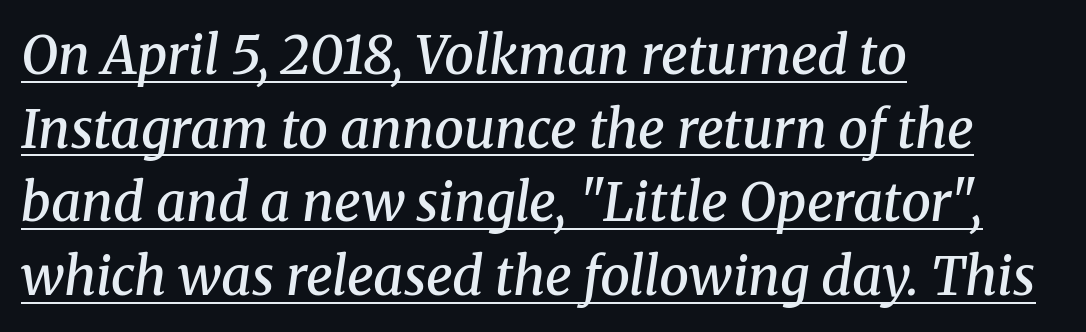
{"serif": "yes", "italic": "yes", "lean": "right", "slant_degrees": 8, "bold": "semi", "weight": "semibold", "width": "normal", "stroke_contrast": "medium", "x_height": "medium", "monospaced": "no", "underline": "yes", "align": "left", "line_spacing": "normal", "line_spacing_ratio": 1.39, "letter_spacing": "normal", "letter_spacing_em": 0.0, "glyph_px": 53}
